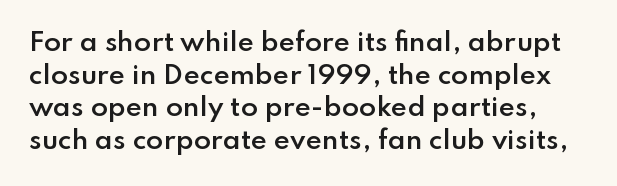
{"italic": "no", "bold": "semi", "underline": "no", "line_spacing": "normal", "line_spacing_ratio": 1.31, "letter_spacing": "normal", "letter_spacing_em": 0.0, "glyph_px": 25}
